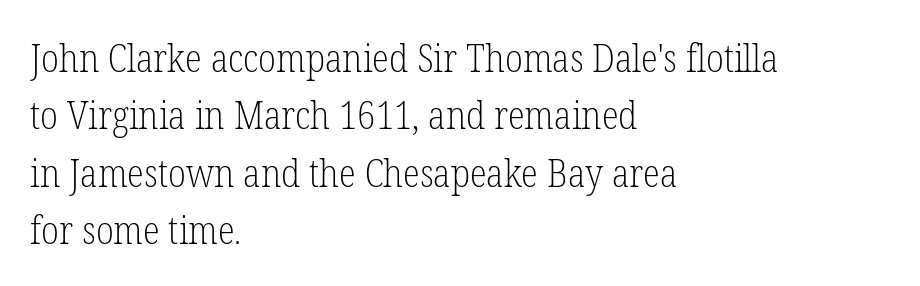
{"serif": "yes", "italic": "no", "bold": "no", "weight": "light", "width": "condensed", "stroke_contrast": "low", "x_height": "medium", "monospaced": "no", "underline": "no", "align": "left", "line_spacing": "normal", "line_spacing_ratio": 1.47, "letter_spacing": "normal", "letter_spacing_em": 0.0, "glyph_px": 39}
